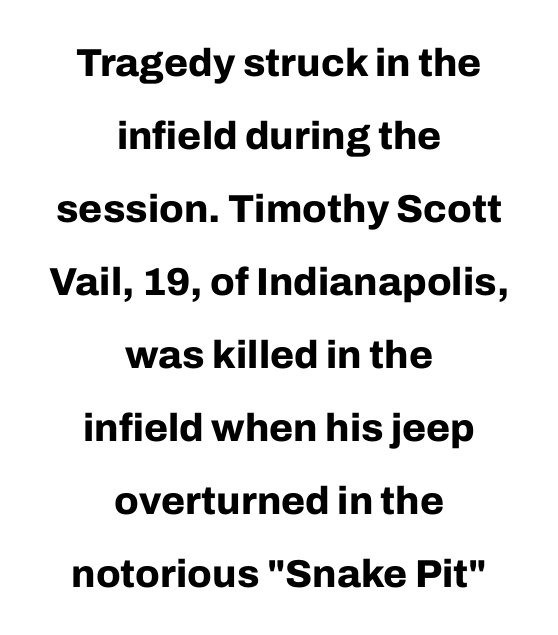
{"serif": "no", "italic": "no", "bold": "yes", "weight": "bold", "width": "normal", "stroke_contrast": "low", "x_height": "medium", "monospaced": "no", "underline": "no", "align": "center", "line_spacing_ratio": 1.87, "letter_spacing": "normal", "letter_spacing_em": 0.0, "glyph_px": 39}
